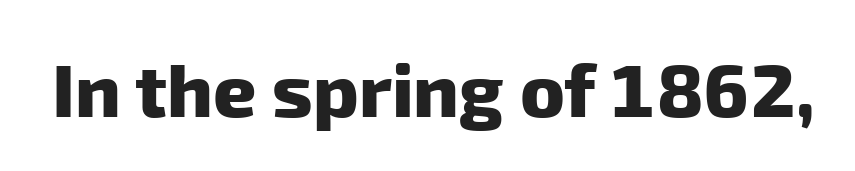
Q: Is the text bold? A: Yes.
Q: Is the typeface a serif or a sans-serif typeface? A: Sans-serif.
Q: Is the text underlined? A: No.
Q: Is the spacing between letters normal or unusually wide? A: Normal.
Q: Width (condensed, normal, or wide)? A: Normal.
Q: Stroke contrast? A: Low.
Q: x-height? A: Medium.
Q: Monospaced? A: No.
